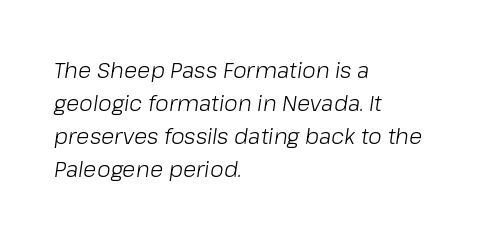
This rendering features lettering with no underline. The vertical gap from one line to the next is medium. These lines are set flush left with a ragged right edge. Default kerning and tracking; the words read as compact shapes. These lines were composed using italics. On a weight scale, this lands at 450 or below.
